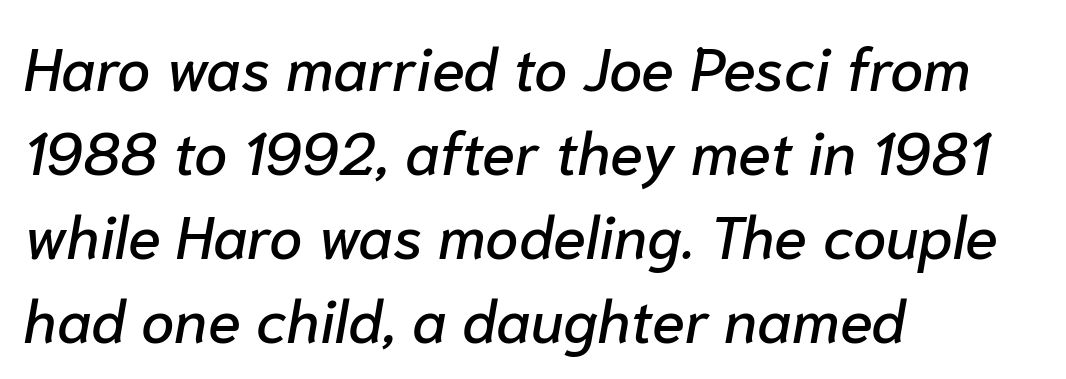
The image shows 60 px text type, italic (leaning right); set left-aligned, normal line spacing (1.4x), normal letter spacing, not underlined; low stroke contrast and a medium x-height.
